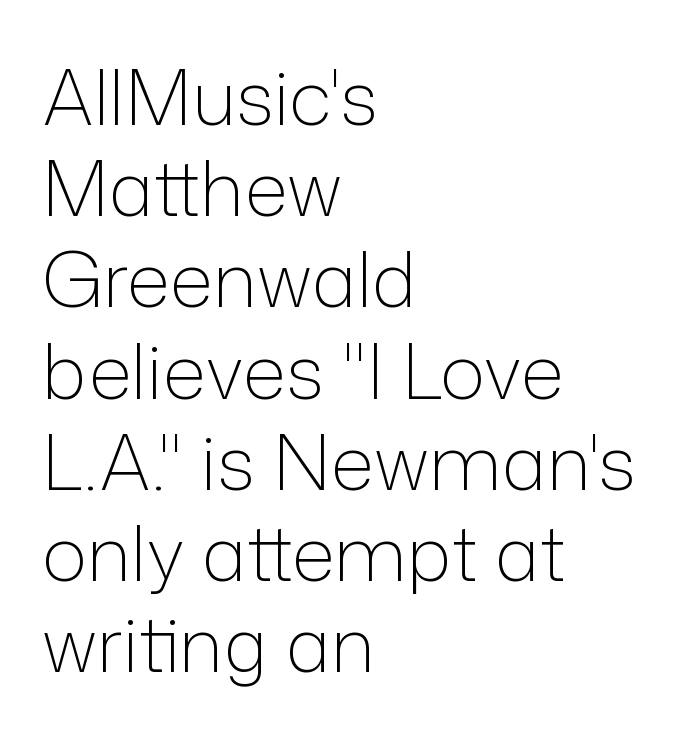
Spacing between characters is what you'd get straight out of the box. Character widths vary here, with narrow letters taking less room than wide ones. Rendered with straight, roman letterforms. The space directly below the letters is spotless. Line beginnings align vertically; line endings do not.
